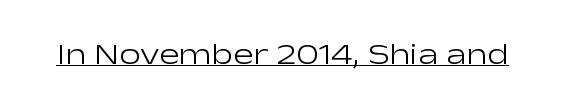
Here the glyphs are tracked normally, forming tight word shapes. Typographically, this falls in the sans-serif category. The weight tops out at a normal text grade. Notice how a bar underscores the lettering throughout. Posture: straight, roman, zero tilt. The face used here is proportionally spaced, like ordinary book or web type.
